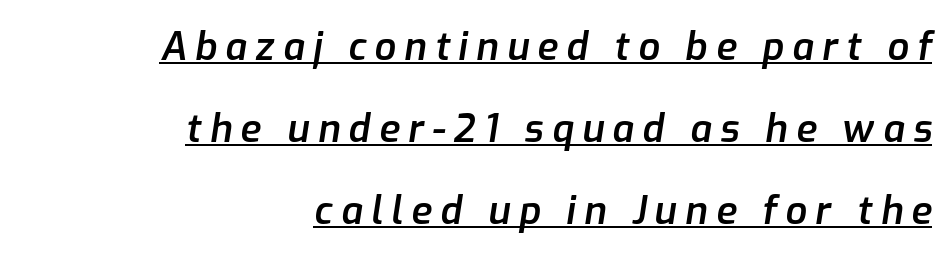
{"italic": "yes", "lean": "right", "slant_degrees": 9, "bold": "semi", "weight": "semibold", "width": "normal", "stroke_contrast": "low", "x_height": "medium", "monospaced": "no", "underline": "yes", "align": "right", "line_spacing": "loose", "line_spacing_ratio": 2.16, "letter_spacing": "wide", "letter_spacing_em": 0.22, "glyph_px": 38}
